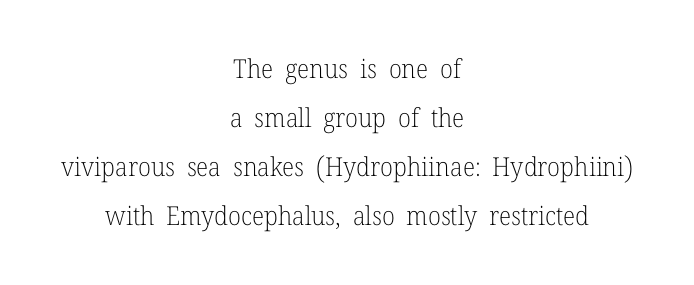
The image shows 26 px text type, upright; set centered, line spacing 1.88x, normal letter spacing, not underlined.
